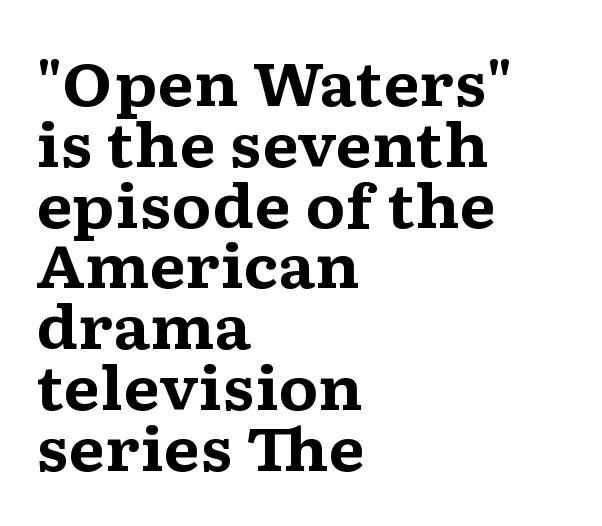
The image shows 59 px bold, wide serif type, upright; set left-aligned, tight line spacing (1.03x), normal letter spacing, not underlined; medium stroke contrast and a medium x-height.
